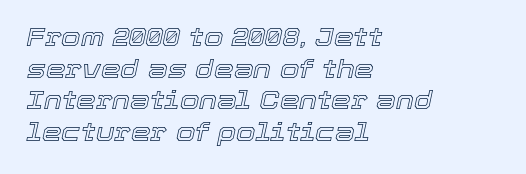
{"italic": "yes", "lean": "right", "slant_degrees": 12, "underline": "no", "align": "left", "line_spacing": "normal", "line_spacing_ratio": 1.27, "letter_spacing": "normal", "letter_spacing_em": 0.0, "glyph_px": 25}
